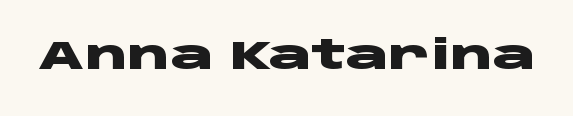
{"serif": "no", "italic": "no", "bold": "yes", "weight": "heavy", "width": "wide", "stroke_contrast": "low", "x_height": "large", "monospaced": "no", "underline": "no", "letter_spacing": "normal", "letter_spacing_em": 0.0, "glyph_px": 40}
